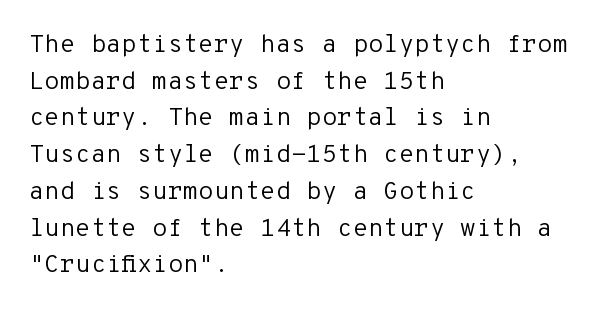
Weight: in the light-to-regular range. In CSS terms this would be text-align: left. The letters stand straight up with perfectly vertical stems. Each new line begins a customary step beneath the previous one. Characters follow at the spacing the type designer built in.
